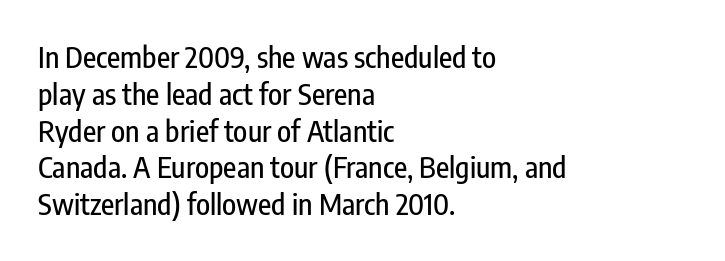
Q: Is the text italic (slanted)? A: No, it is upright.
Q: Is the typeface a serif or a sans-serif typeface? A: Sans-serif.
Q: Is the text underlined? A: No.
Q: How is the paragraph aligned? A: Left-aligned.
Q: Is the spacing between letters normal or unusually wide? A: Normal.
Q: Is the spacing between lines tight, normal or loose? A: Normal.
Q: Width (condensed, normal, or wide)? A: Condensed.
Q: Stroke contrast? A: Low.
Q: x-height? A: Medium.
Q: Monospaced? A: No.
